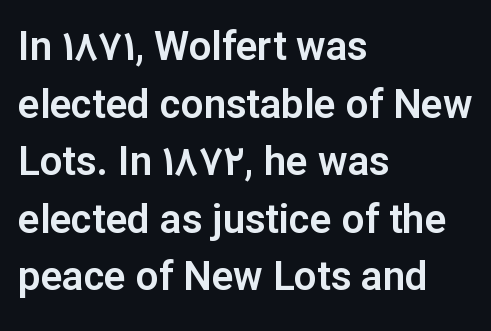
{"serif": "no", "italic": "no", "width": "normal", "stroke_contrast": "low", "x_height": "medium", "monospaced": "no", "underline": "no", "align": "left", "line_spacing": "normal", "line_spacing_ratio": 1.44, "letter_spacing": "normal", "letter_spacing_em": 0.0, "glyph_px": 40}
